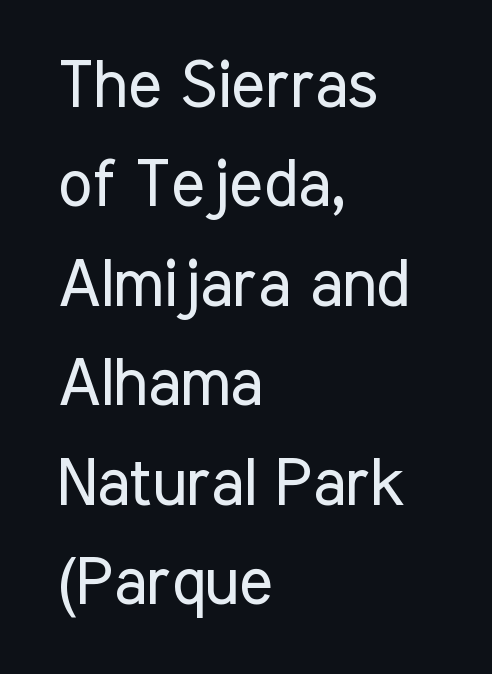
{"serif": "no", "italic": "no", "bold": "no", "weight": "regular", "width": "condensed", "stroke_contrast": "low", "x_height": "medium", "monospaced": "no", "underline": "no", "align": "left", "line_spacing": "normal", "line_spacing_ratio": 1.53, "letter_spacing": "normal", "letter_spacing_em": 0.0, "glyph_px": 65}
